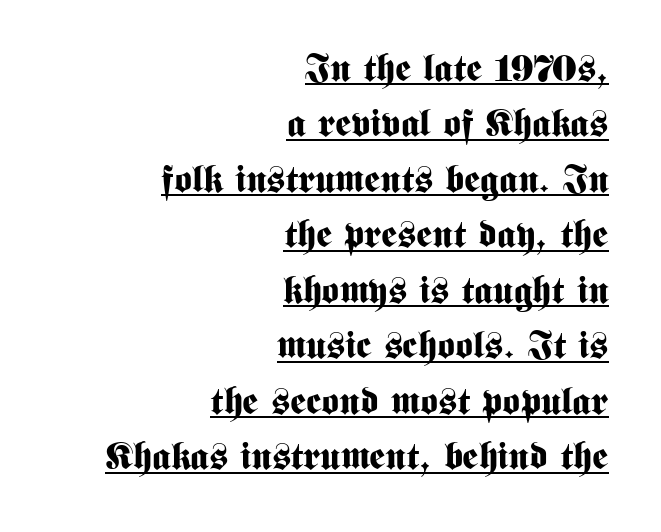
Q: Is the text bold? A: Yes.
Q: Is the text italic (slanted)? A: No, it is upright.
Q: Is the typeface a serif or a sans-serif typeface? A: Sans-serif.
Q: Is the text underlined? A: Yes.
Q: How is the paragraph aligned? A: Right-aligned.
Q: Is the spacing between letters normal or unusually wide? A: Normal.
Q: Is the spacing between lines tight, normal or loose? A: Normal.
Q: Width (condensed, normal, or wide)? A: Condensed.
Q: Stroke contrast? A: Medium.
Q: x-height? A: Medium.
Q: Monospaced? A: No.
